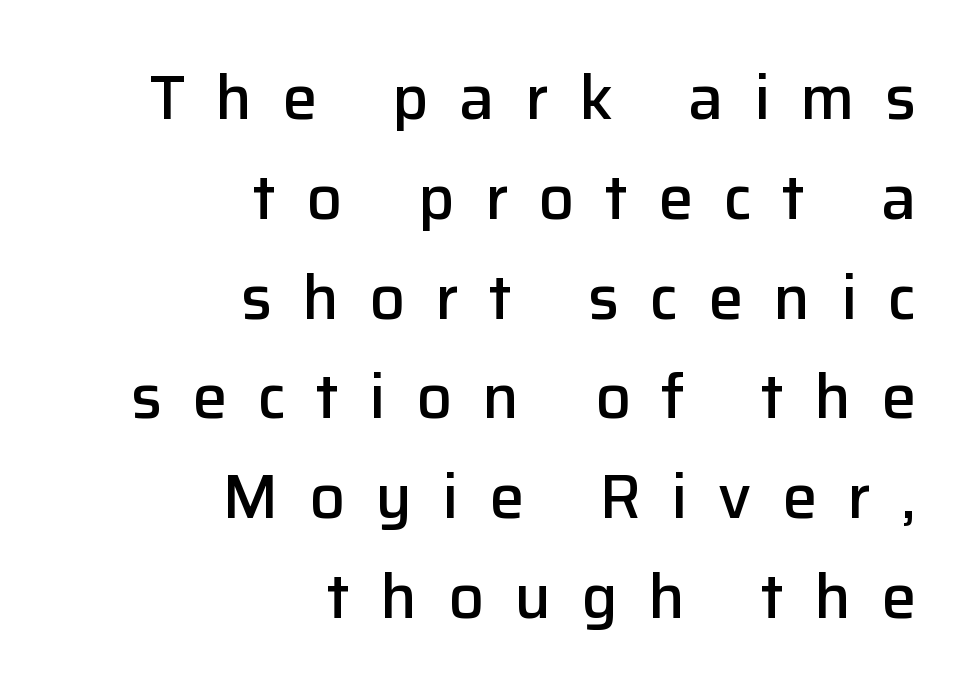
The image shows 62 px semibold sans-serif type, upright; set right-aligned, normal line spacing (1.61x), unusually wide letter spacing (+0.49 em), not underlined; low stroke contrast and a medium x-height.
